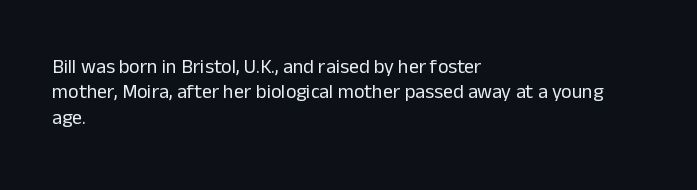
Q: Is the text bold? A: No.
Q: Is the text italic (slanted)? A: No, it is upright.
Q: Is the text underlined? A: No.
Q: How is the paragraph aligned? A: Left-aligned.
Q: Is the spacing between letters normal or unusually wide? A: Normal.
Q: Is the spacing between lines tight, normal or loose? A: Normal.
